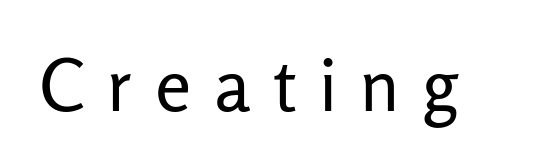
{"serif": "no", "italic": "no", "bold": "no", "weight": "regular", "width": "normal", "stroke_contrast": "low", "x_height": "medium", "monospaced": "no", "underline": "no", "letter_spacing": "wide", "letter_spacing_em": 0.31, "glyph_px": 73}
